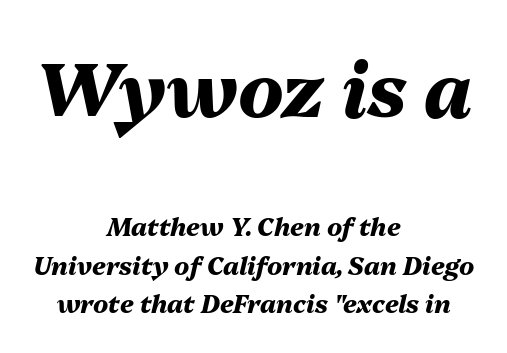
{"italic": "yes", "lean": "right", "slant_degrees": 13, "bold": "yes", "weight": "heavy", "width": "normal", "stroke_contrast": "medium", "x_height": "medium", "monospaced": "no", "underline": "no", "align": "center", "line_spacing": "normal", "line_spacing_ratio": 1.54, "letter_spacing": "normal", "letter_spacing_em": 0.0, "larger_block": "first", "size_ratio": 3.0, "glyph_px": 75}
